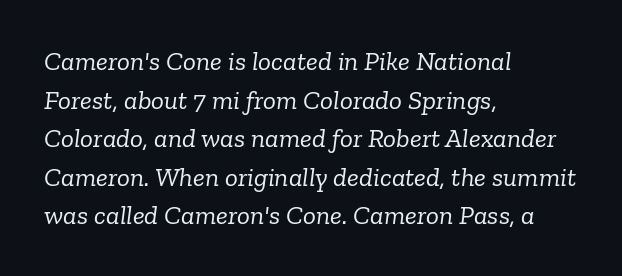
{"italic": "yes", "lean": "right", "slant_degrees": 6, "bold": "no", "underline": "no", "align": "left", "line_spacing": "normal", "line_spacing_ratio": 1.43, "letter_spacing": "normal", "letter_spacing_em": 0.0, "glyph_px": 27}
